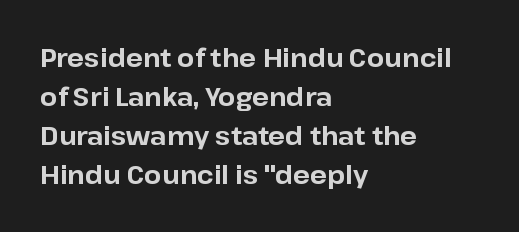
Q: Is the text bold? A: Yes.
Q: Is the text italic (slanted)? A: No, it is upright.
Q: Is the text underlined? A: No.
Q: How is the paragraph aligned? A: Left-aligned.
Q: Is the spacing between letters normal or unusually wide? A: Normal.
Q: Is the spacing between lines tight, normal or loose? A: Normal.
